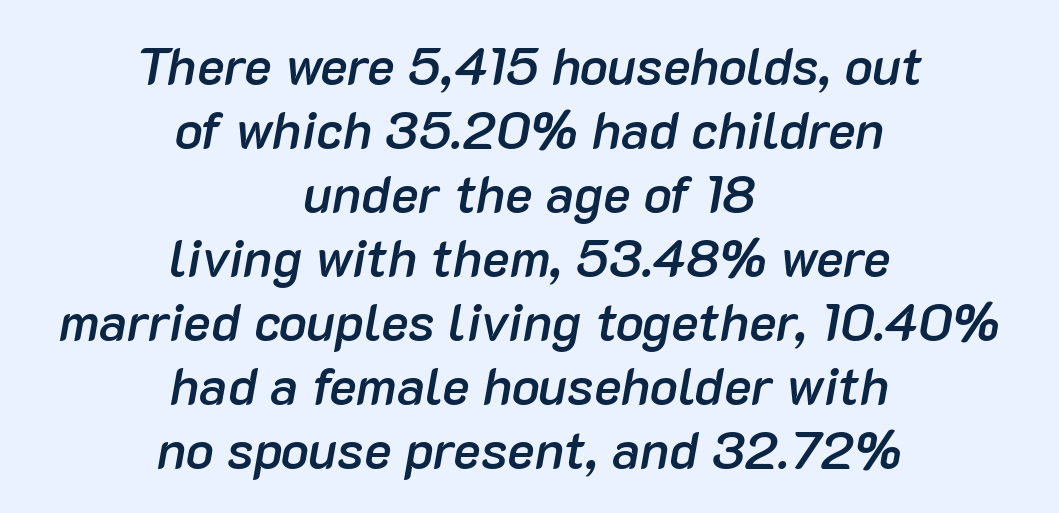
{"italic": "yes", "lean": "right", "slant_degrees": 10, "bold": "semi", "weight": "semibold", "width": "normal", "stroke_contrast": "low", "x_height": "medium", "monospaced": "no", "underline": "no", "align": "center", "line_spacing_ratio": 1.23, "letter_spacing": "normal", "letter_spacing_em": 0.0, "glyph_px": 52}
